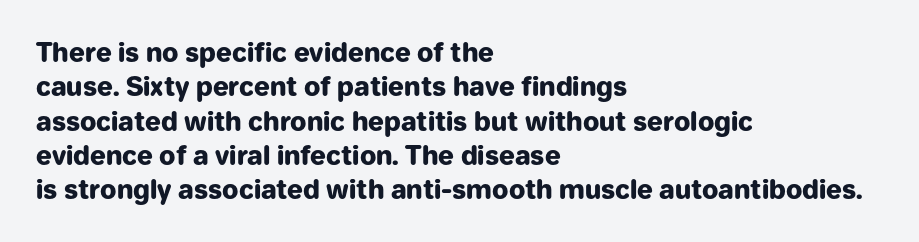
The image shows 26 px bold type, upright; set left-aligned, normal line spacing (1.32x), normal letter spacing, not underlined.
